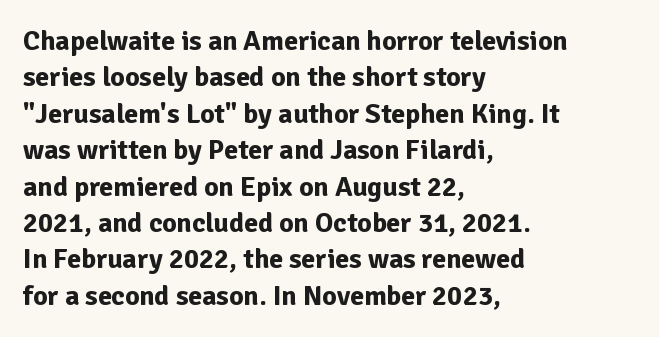
Q: Is the text bold? A: Yes.
Q: Is the text italic (slanted)? A: No, it is upright.
Q: Is the typeface a serif or a sans-serif typeface? A: Sans-serif.
Q: Is the text underlined? A: No.
Q: How is the paragraph aligned? A: Left-aligned.
Q: Is the spacing between letters normal or unusually wide? A: Normal.
Q: Is the spacing between lines tight, normal or loose? A: Normal.
Q: Width (condensed, normal, or wide)? A: Normal.
Q: Stroke contrast? A: Low.
Q: x-height? A: Medium.
Q: Monospaced? A: No.
